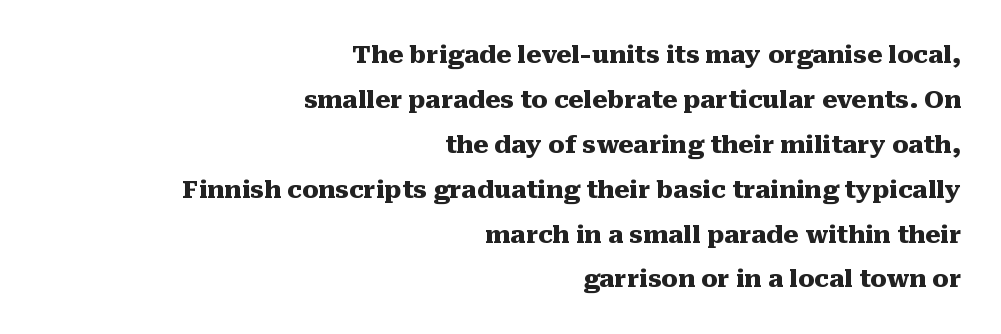
{"italic": "no", "bold": "yes", "underline": "no", "align": "right", "line_spacing_ratio": 1.87, "letter_spacing": "normal", "letter_spacing_em": 0.0, "glyph_px": 24}
